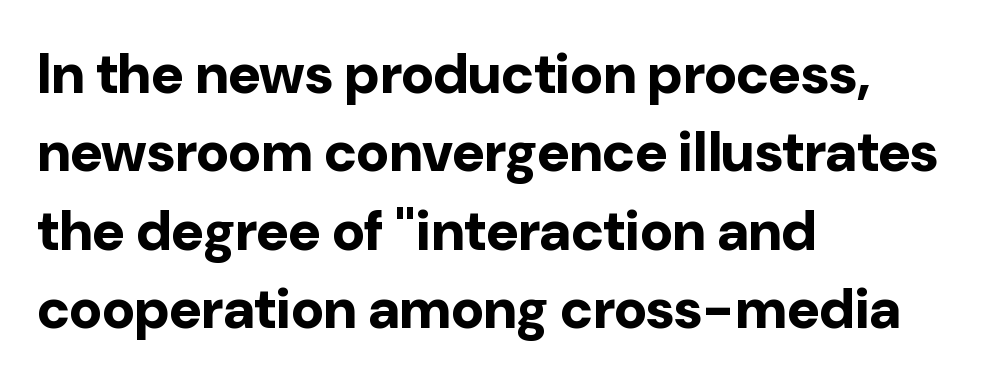
{"serif": "no", "italic": "no", "bold": "yes", "weight": "bold", "width": "normal", "stroke_contrast": "low", "x_height": "medium", "monospaced": "no", "underline": "no", "align": "left", "line_spacing": "normal", "line_spacing_ratio": 1.4, "letter_spacing": "normal", "letter_spacing_em": 0.0, "glyph_px": 56}
